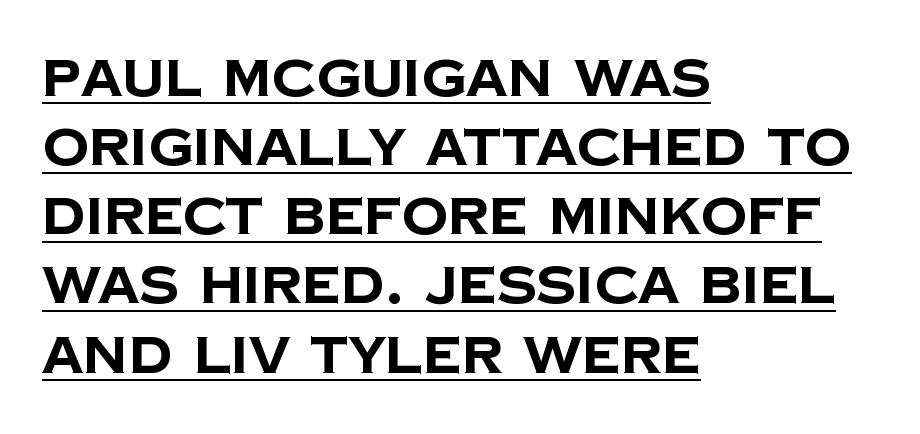
The image shows 52 px bold sans-serif type; set left-aligned, normal line spacing (1.33x), normal letter spacing, underlined; low stroke contrast and a large x-height.
